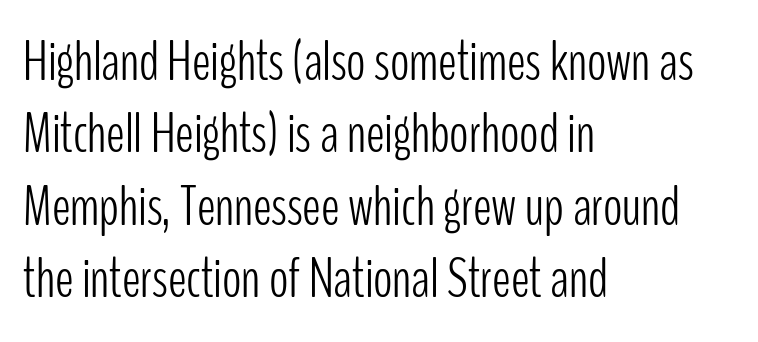
{"serif": "no", "italic": "no", "bold": "no", "weight": "light", "width": "condensed", "stroke_contrast": "low", "x_height": "medium", "monospaced": "no", "underline": "no", "align": "left", "line_spacing": "normal", "line_spacing_ratio": 1.27, "letter_spacing": "normal", "letter_spacing_em": 0.0, "glyph_px": 57}
